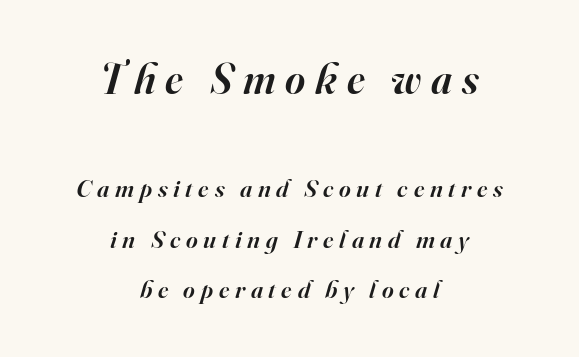
Has an underline been added? It has not. The whitespace from short lines is split evenly between both sides. Character widths vary here, with narrow letters taking less room than wide ones. Serif or sans? Serif — the stroke terminals have little feet.
